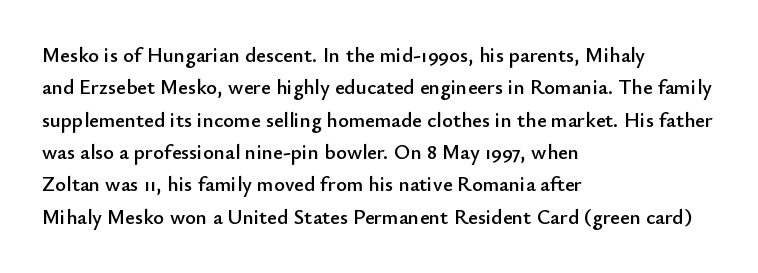
Q: Is the text italic (slanted)? A: No, it is upright.
Q: Is the text underlined? A: No.
Q: How is the paragraph aligned? A: Left-aligned.
Q: Is the spacing between letters normal or unusually wide? A: Normal.
Q: Is the spacing between lines tight, normal or loose? A: Normal.
